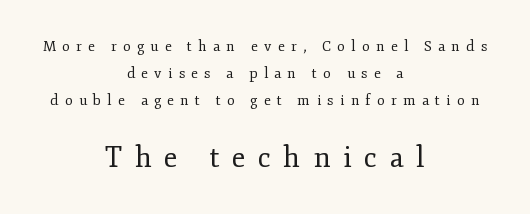
{"serif": "yes", "italic": "no", "bold": "no", "weight": "regular", "width": "normal", "stroke_contrast": "low", "x_height": "small", "monospaced": "no", "underline": "no", "align": "center", "line_spacing": "loose", "line_spacing_ratio": 1.92, "letter_spacing": "wide", "letter_spacing_em": 0.45, "larger_block": "second", "size_ratio": 2.0, "glyph_px": 28}
